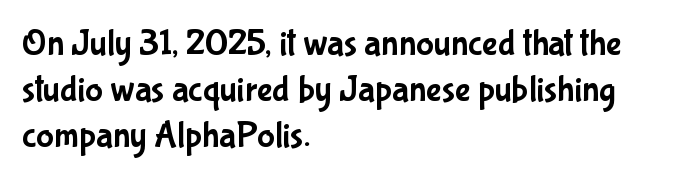
The image shows 37 px condensed sans-serif type, upright; set left-aligned, line spacing 1.24x, normal letter spacing, not underlined; low stroke contrast and a medium x-height.
